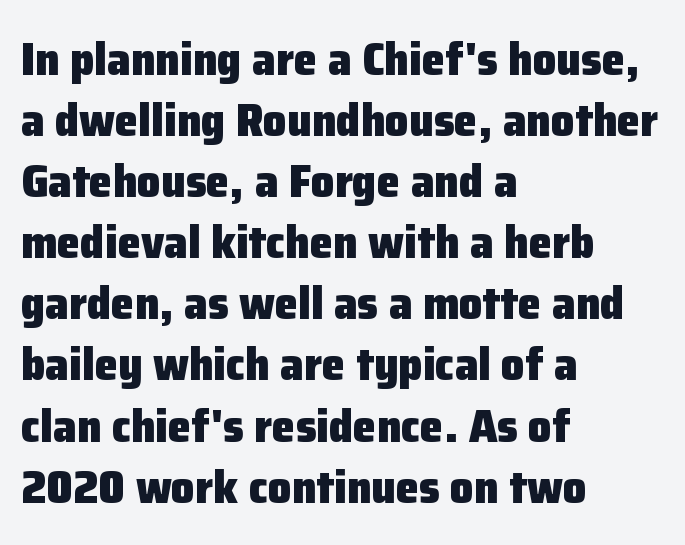
{"serif": "no", "italic": "no", "bold": "yes", "weight": "heavy", "width": "normal", "stroke_contrast": "low", "x_height": "medium", "monospaced": "no", "underline": "no", "align": "left", "line_spacing": "normal", "line_spacing_ratio": 1.3, "letter_spacing": "normal", "letter_spacing_em": 0.0, "glyph_px": 47}
